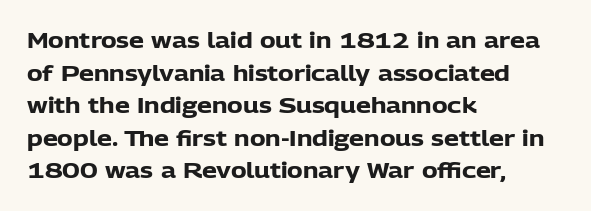
{"italic": "no", "bold": "yes", "underline": "no", "align": "left", "line_spacing": "normal", "line_spacing_ratio": 1.55, "letter_spacing": "normal", "letter_spacing_em": 0.0, "glyph_px": 21}
